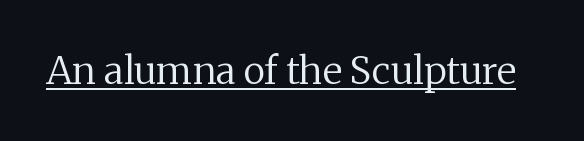
{"serif": "yes", "italic": "no", "bold": "no", "weight": "regular", "width": "normal", "stroke_contrast": "medium", "x_height": "medium", "monospaced": "no", "underline": "yes", "letter_spacing": "normal", "letter_spacing_em": 0.0, "glyph_px": 38}
